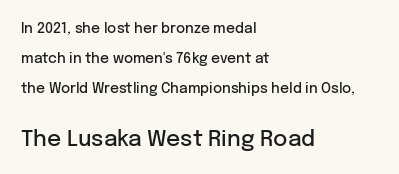
The image shows 22 px text type, upright; set left-aligned, loose line spacing (2.14x), normal letter spacing, not underlined; the second (bottom) block is 1.57x larger.
